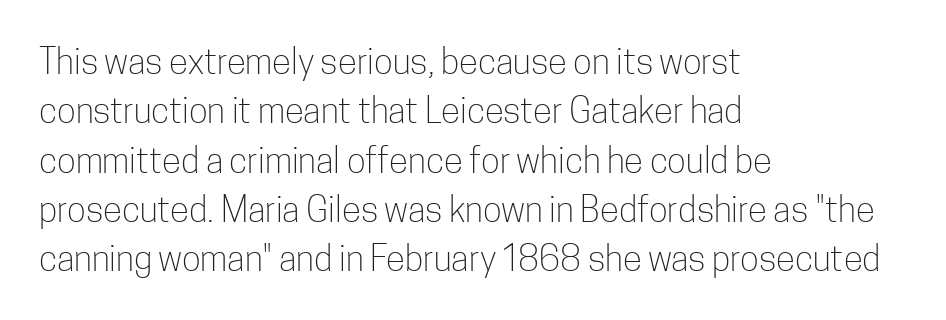
The image shows 35 px light, condensed sans-serif type, upright; set left-aligned, normal line spacing (1.41x), normal letter spacing, not underlined; low stroke contrast and a medium x-height.
